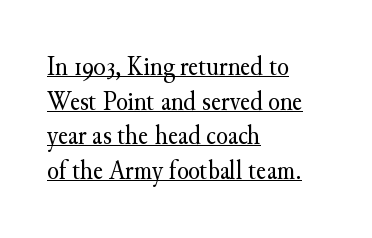
{"italic": "no", "bold": "no", "underline": "yes", "align": "left", "line_spacing": "normal", "line_spacing_ratio": 1.28, "letter_spacing": "normal", "letter_spacing_em": 0.0, "glyph_px": 27}
